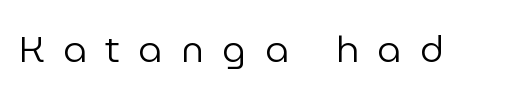
Q: Is the text bold? A: No.
Q: Is the text italic (slanted)? A: No, it is upright.
Q: Is the typeface a serif or a sans-serif typeface? A: Sans-serif.
Q: Is the text underlined? A: No.
Q: Is the spacing between letters normal or unusually wide? A: Unusually wide.
Q: Width (condensed, normal, or wide)? A: Normal.
Q: Stroke contrast? A: Low.
Q: x-height? A: Medium.
Q: Monospaced? A: No.
